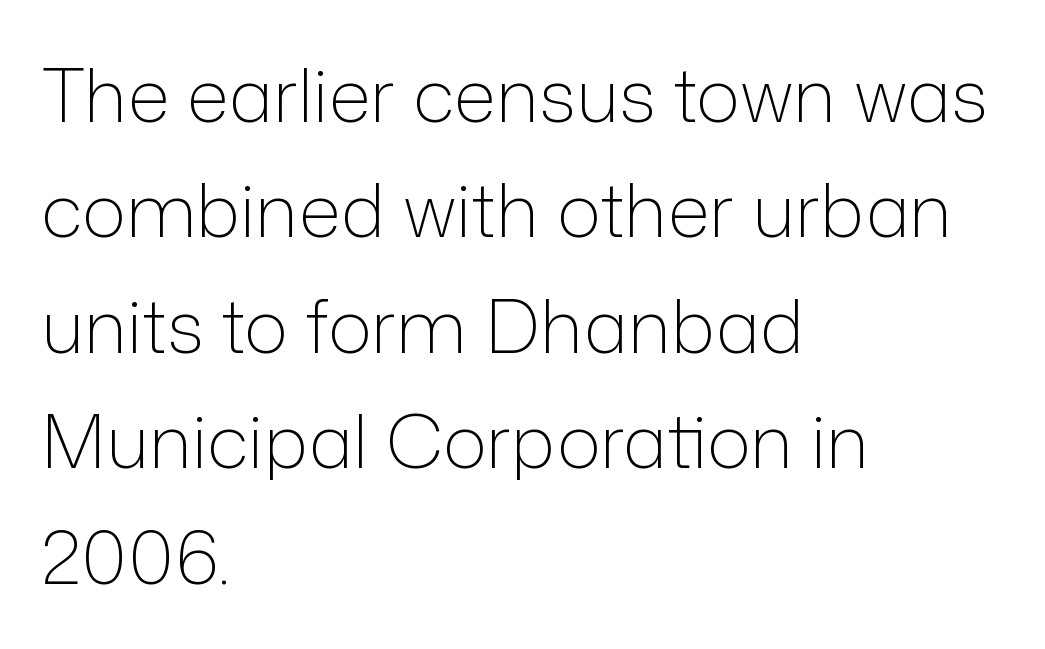
Q: Is the text bold? A: No.
Q: Is the text italic (slanted)? A: No, it is upright.
Q: Is the typeface a serif or a sans-serif typeface? A: Sans-serif.
Q: Is the text underlined? A: No.
Q: How is the paragraph aligned? A: Left-aligned.
Q: Is the spacing between letters normal or unusually wide? A: Normal.
Q: Is the spacing between lines tight, normal or loose? A: Normal.
Q: Width (condensed, normal, or wide)? A: Normal.
Q: Stroke contrast? A: Low.
Q: x-height? A: Medium.
Q: Monospaced? A: No.
